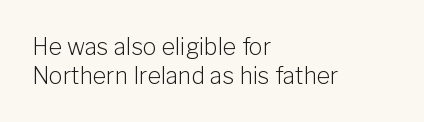
Beneath every word, the page is bare. On a weight scale, this lands at 450 or below. Look at the tracking — it's just the regular setting, nothing added. The typesetter chose a ragged-right arrangement here. Upright lettering throughout.
